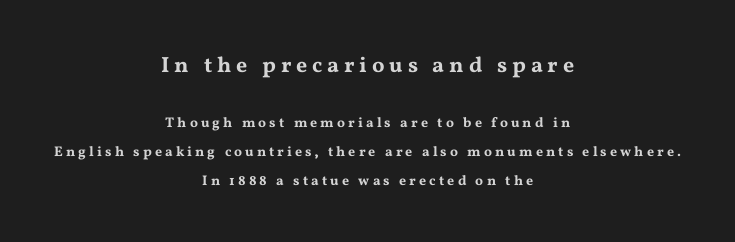
{"italic": "no", "underline": "no", "align": "center", "line_spacing": "loose", "line_spacing_ratio": 2.06, "letter_spacing": "wide", "letter_spacing_em": 0.22, "larger_block": "first", "size_ratio": 1.57, "glyph_px": 22}
